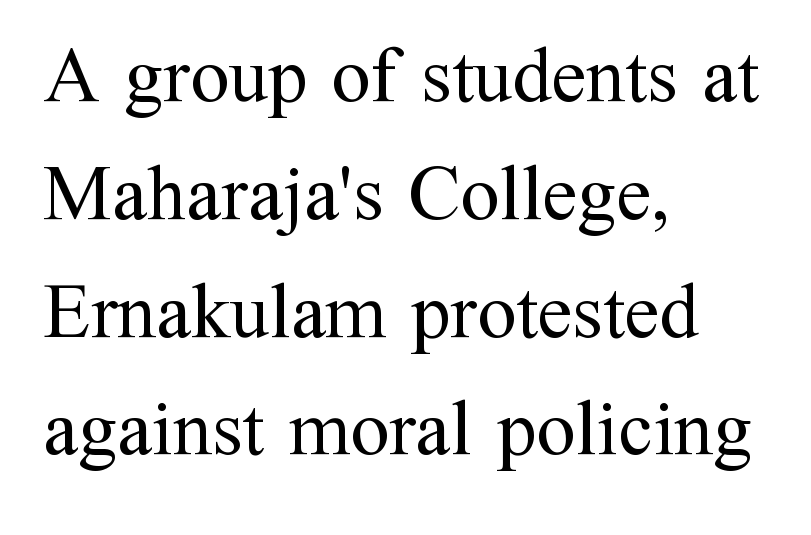
{"serif": "yes", "italic": "no", "bold": "no", "weight": "regular", "width": "normal", "stroke_contrast": "medium", "x_height": "medium", "monospaced": "no", "underline": "no", "align": "left", "line_spacing": "normal", "line_spacing_ratio": 1.51, "letter_spacing": "normal", "letter_spacing_em": 0.0, "glyph_px": 78}
